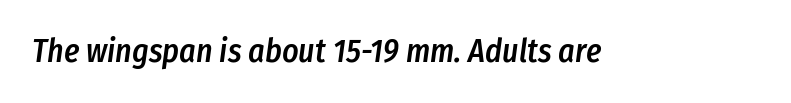
The image shows 32 px semibold, condensed type, italic (leaning right); set normal letter spacing, not underlined; low stroke contrast and a medium x-height.
